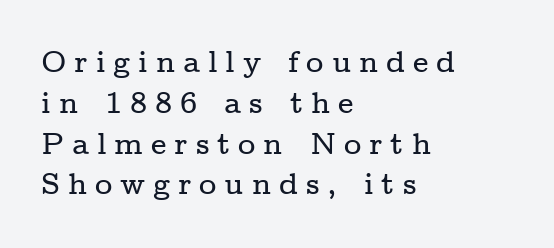
Q: Is the text italic (slanted)? A: No, it is upright.
Q: Is the typeface a serif or a sans-serif typeface? A: Serif.
Q: Is the text underlined? A: No.
Q: How is the paragraph aligned? A: Left-aligned.
Q: Is the spacing between letters normal or unusually wide? A: Unusually wide.
Q: Is the spacing between lines tight, normal or loose? A: Normal.
Q: Width (condensed, normal, or wide)? A: Wide.
Q: Stroke contrast? A: Low.
Q: x-height? A: Medium.
Q: Monospaced? A: No.
